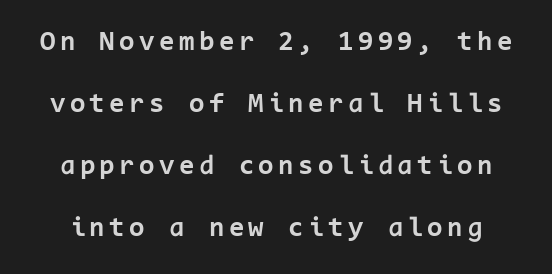
Q: Is the text bold? A: Yes.
Q: Is the text italic (slanted)? A: No, it is upright.
Q: Is the typeface a serif or a sans-serif typeface? A: Sans-serif.
Q: Is the text underlined? A: No.
Q: Is the spacing between lines tight, normal or loose? A: Loose.
Q: Width (condensed, normal, or wide)? A: Normal.
Q: Stroke contrast? A: Low.
Q: x-height? A: Medium.
Q: Monospaced? A: Yes.
